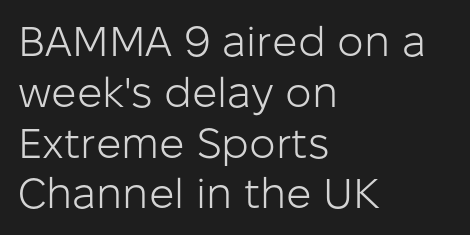
The image shows 42 px light sans-serif type, upright; set left-aligned, line spacing 1.21x, normal letter spacing, not underlined; low stroke contrast and a medium x-height.
